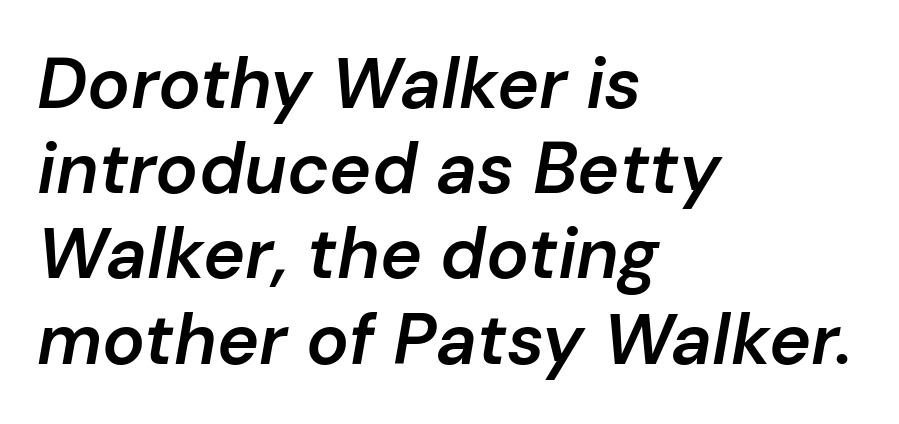
If you drew a line through each stem, it would be angled. One-word summary of the alignment: left. Letter spacing: default. The area under the type is left untouched.
